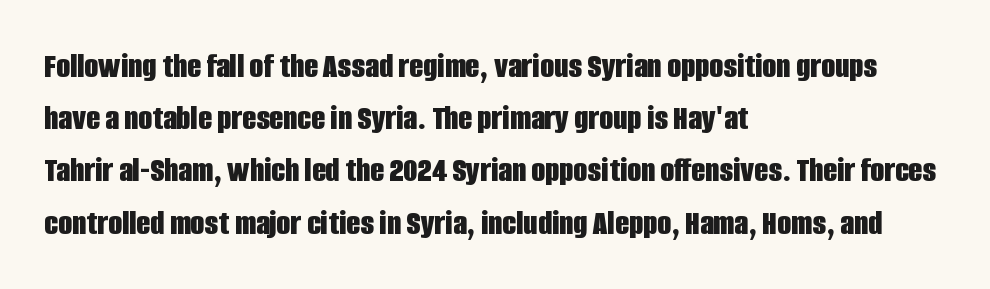
Regular leading. You could not count columns in this text — the font is proportionally spaced. The paragraph has a hard left edge and a soft right edge. No feet cap the strokes, marking this as sans-serif type.
